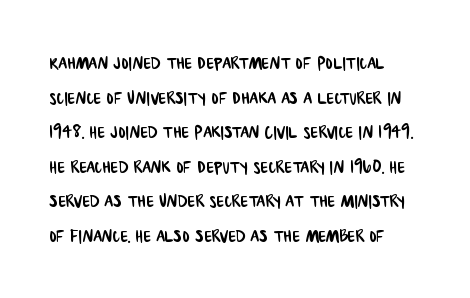
The letters sit at their default tracking, neither squeezed nor spread. If you measured baseline to baseline, you'd find a middling distance. Quick note: underline off.
